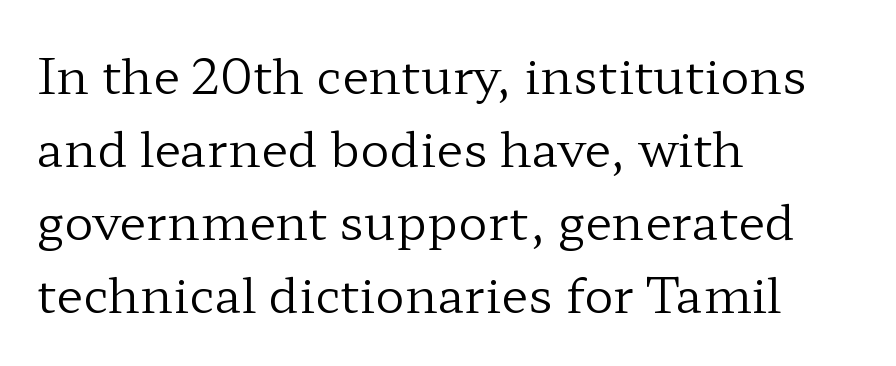
{"serif": "yes", "italic": "no", "bold": "no", "weight": "regular", "width": "wide", "stroke_contrast": "low", "x_height": "medium", "monospaced": "no", "underline": "no", "align": "left", "line_spacing": "normal", "line_spacing_ratio": 1.49, "letter_spacing": "normal", "letter_spacing_em": 0.0, "glyph_px": 49}
